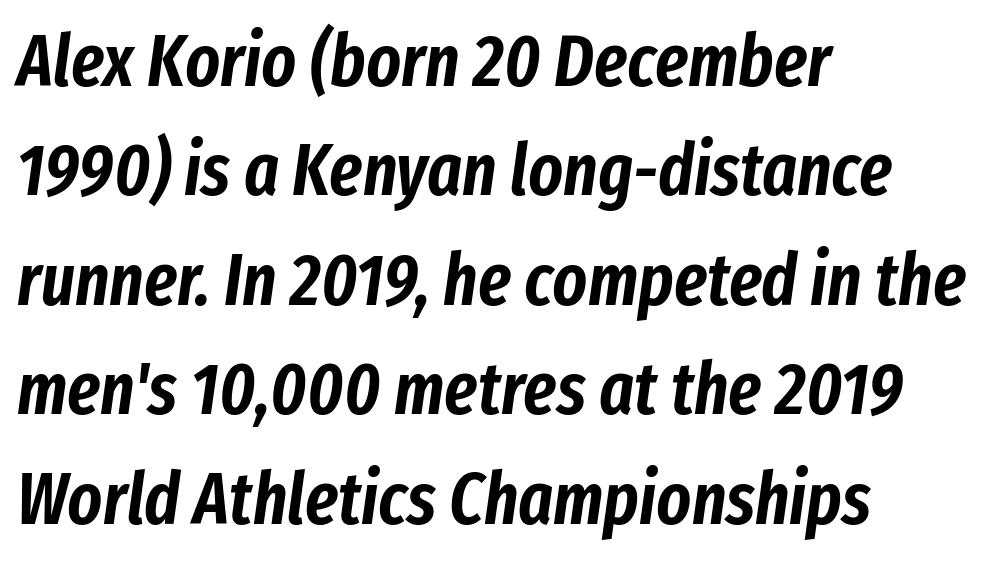
The image shows 73 px condensed type, italic (leaning right); set left-aligned, normal line spacing (1.5x), normal letter spacing, not underlined; low stroke contrast and a medium x-height.
